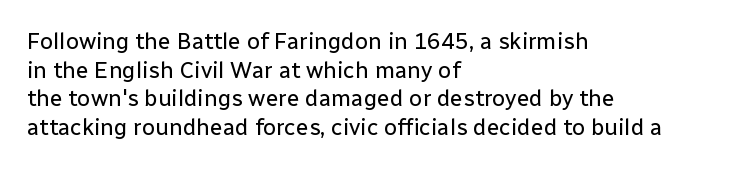
Q: Is the text bold? A: No.
Q: Is the text italic (slanted)? A: No, it is upright.
Q: Is the text underlined? A: No.
Q: How is the paragraph aligned? A: Left-aligned.
Q: Is the spacing between letters normal or unusually wide? A: Normal.
Q: Is the spacing between lines tight, normal or loose? A: Normal.
